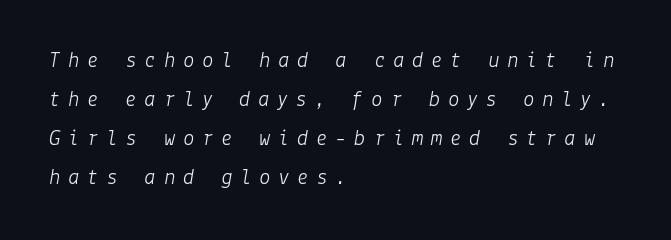
{"italic": "yes", "lean": "right", "slant_degrees": 9, "bold": "no", "underline": "no", "align": "left", "line_spacing": "normal", "line_spacing_ratio": 1.7, "letter_spacing": "wide", "letter_spacing_em": 0.33, "glyph_px": 23}
